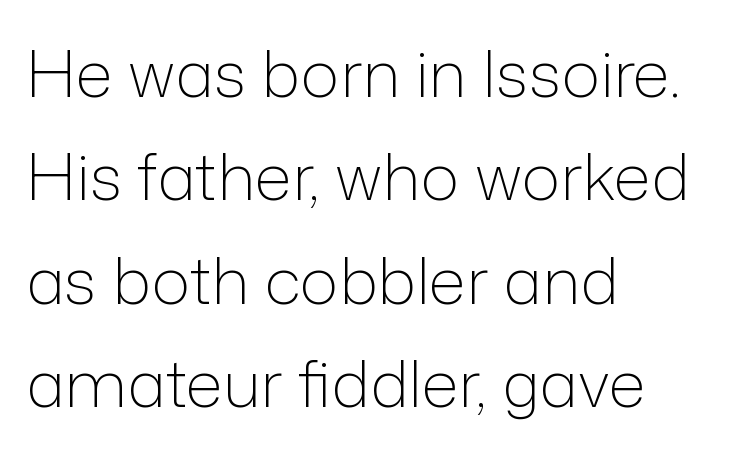
The words here are not underlined. Each word holds together tightly as a unit, with standard inter-letter gaps. Regarding leading, the lines here are spaced in the standard way. A typesetter would call this proportional, since set widths differ per character. If you drew a line through each stem, it would be perfectly vertical. Teacher's note: observe the even left margin — that is flush-left alignment.
